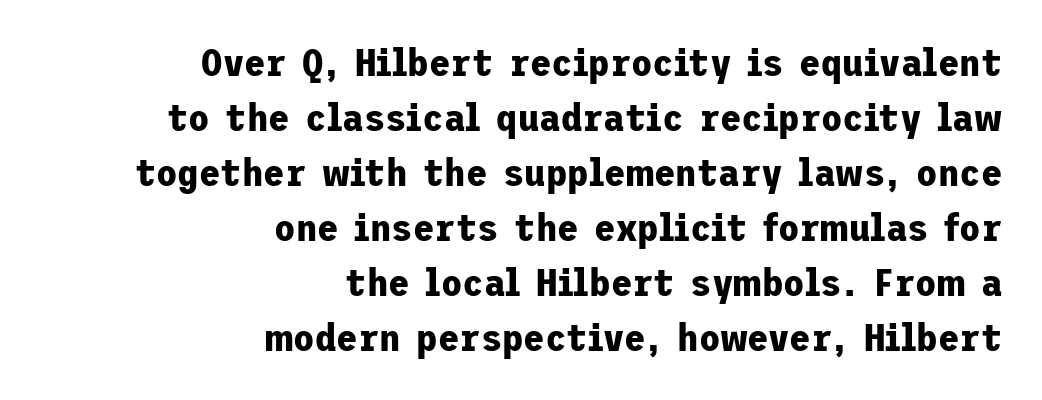
The image shows 39 px bold sans-serif type, upright; set right-aligned, normal line spacing (1.41x), normal letter spacing, not underlined; low stroke contrast and a medium x-height.
